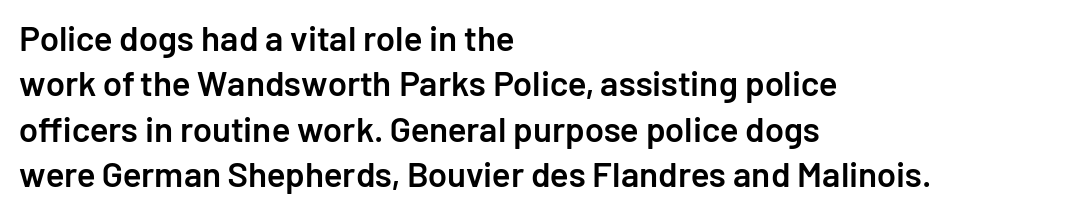
The axis of the letterforms is exactly vertical. Honestly, the row spacing looks completely unremarkable. In terms of letterspacing, this is plain default setting. As a designer I'd log this as weight 600, semibold. The text was rendered using a sans face with plain stroke endings. The text block is weighted toward the left margin, trailing off unevenly rightward.
